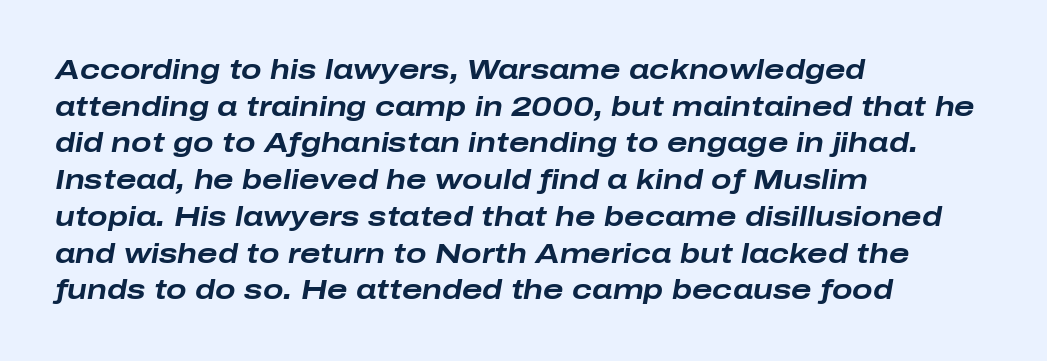
{"italic": "yes", "lean": "right", "slant_degrees": 10, "bold": "yes", "underline": "no", "align": "left", "line_spacing": "normal", "line_spacing_ratio": 1.36, "letter_spacing": "normal", "letter_spacing_em": 0.0, "glyph_px": 27}
